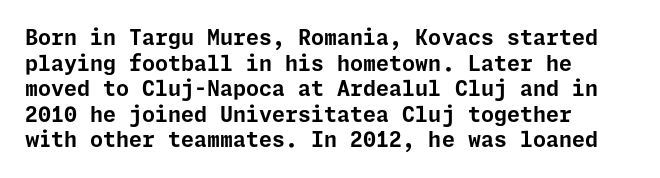
{"italic": "no", "bold": "yes", "underline": "no", "align": "left", "line_spacing_ratio": 1.22, "letter_spacing": "normal", "letter_spacing_em": 0.0, "glyph_px": 21}
